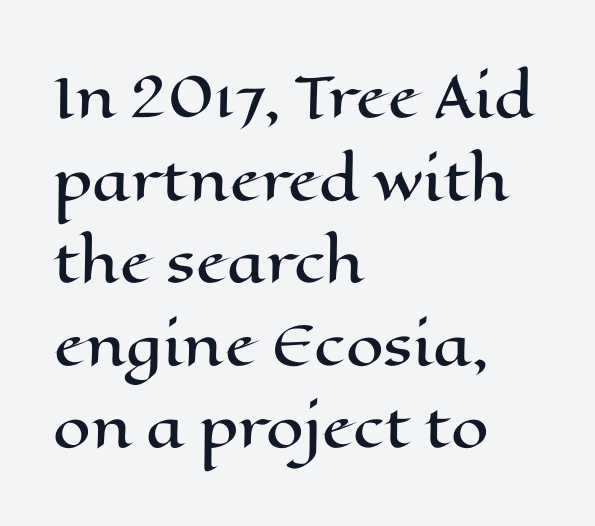
This rendering uses left alignment, leaving the right contour irregular. Characters follow at the spacing the type designer built in. A bare baseline throughout the passage. The type sits square on the baseline with zero lean. Does the leading feel generous? No, just average.
